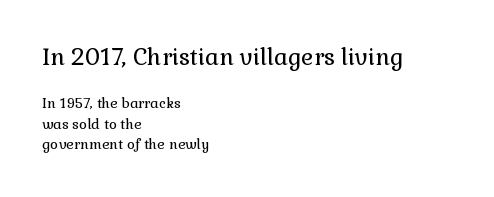
Weight class: somewhere from thin through regular. The passage shown stacks its lines at a standard gap. The passage shown has conventional tracking throughout. The glyphs are unaccompanied by any horizontal stroke below them. If you squint, the top block still reads clearly — it's the larger of the two. A roman cut, with each character standing at attention.
